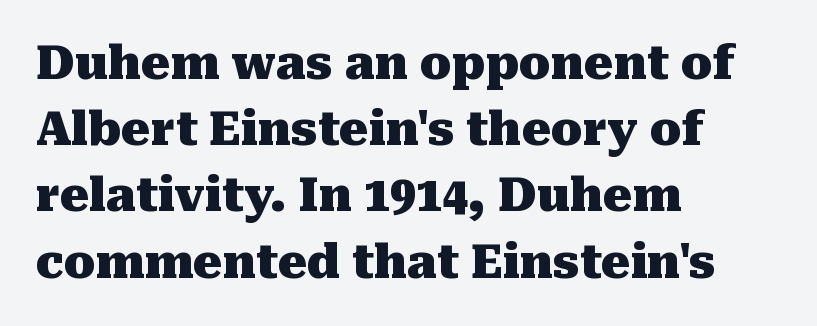
Q: Is the text bold? A: Yes.
Q: Is the text italic (slanted)? A: No, it is upright.
Q: Is the typeface a serif or a sans-serif typeface? A: Serif.
Q: Is the text underlined? A: No.
Q: How is the paragraph aligned? A: Left-aligned.
Q: Is the spacing between letters normal or unusually wide? A: Normal.
Q: Is the spacing between lines tight, normal or loose? A: Normal.
Q: Width (condensed, normal, or wide)? A: Normal.
Q: Stroke contrast? A: Medium.
Q: x-height? A: Medium.
Q: Monospaced? A: No.
